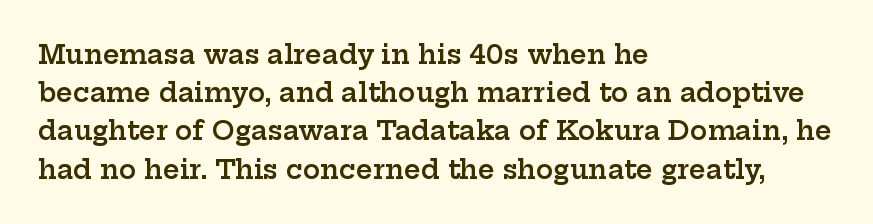
Q: Is the text bold? A: Semi-bold.
Q: Is the text italic (slanted)? A: No, it is upright.
Q: Is the text underlined? A: No.
Q: How is the paragraph aligned? A: Left-aligned.
Q: Is the spacing between letters normal or unusually wide? A: Normal.
Q: Is the spacing between lines tight, normal or loose? A: Normal.
